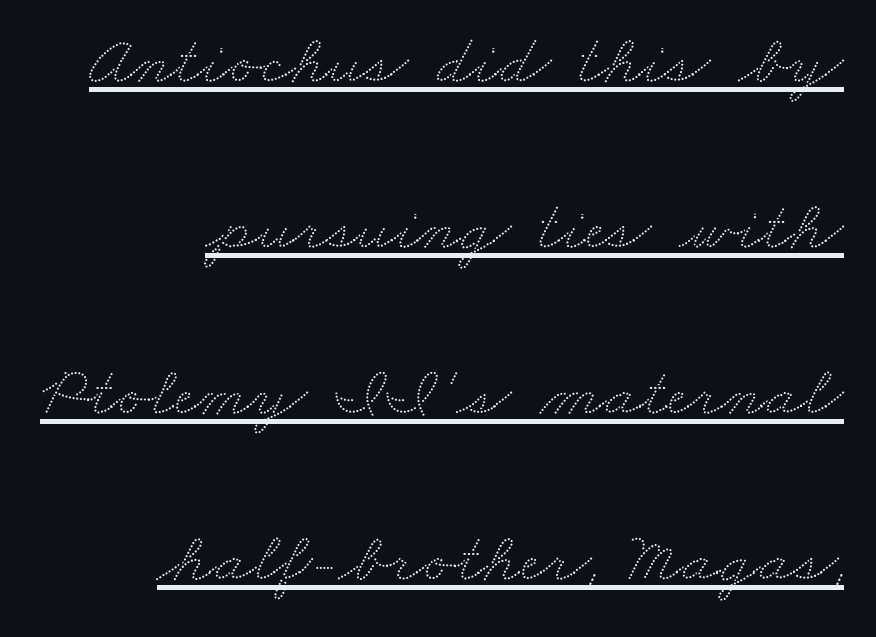
Q: Is the text underlined? A: Yes.
Q: How is the paragraph aligned? A: Right-aligned.
Q: Is the spacing between letters normal or unusually wide? A: Normal.
Q: Is the spacing between lines tight, normal or loose? A: Loose.
Q: Width (condensed, normal, or wide)? A: Wide.
Q: Stroke contrast? A: Low.
Q: x-height? A: Small.
Q: Monospaced? A: No.
